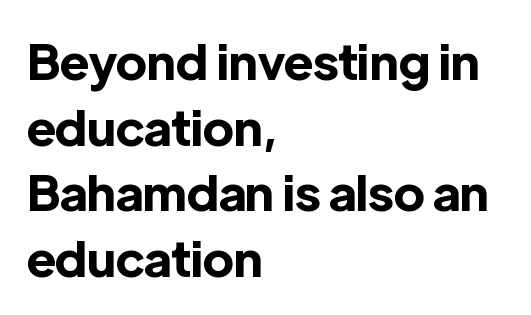
The image shows 49 px bold sans-serif type, upright; set left-aligned, normal line spacing (1.34x), normal letter spacing, not underlined; a medium x-height.
